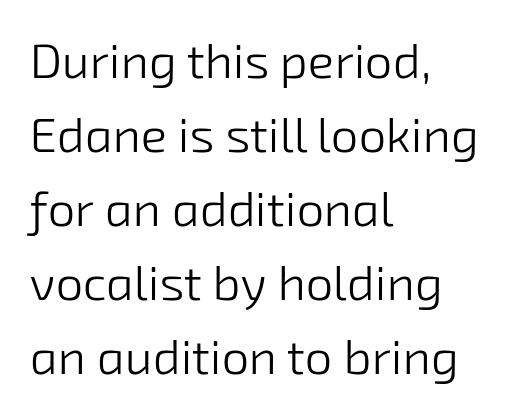
The image shows 49 px light sans-serif type; set left-aligned, normal line spacing (1.51x), normal letter spacing, not underlined; low stroke contrast and a medium x-height.
